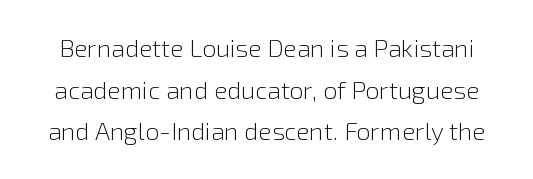
A quiet, ordinary-to-light weight characterises the typeface. Type without underlining. What's the leading like? Ordinary, nothing unusual. Nobody touched the tracking dial on this one. Ordinary non-slanted type is in use.
